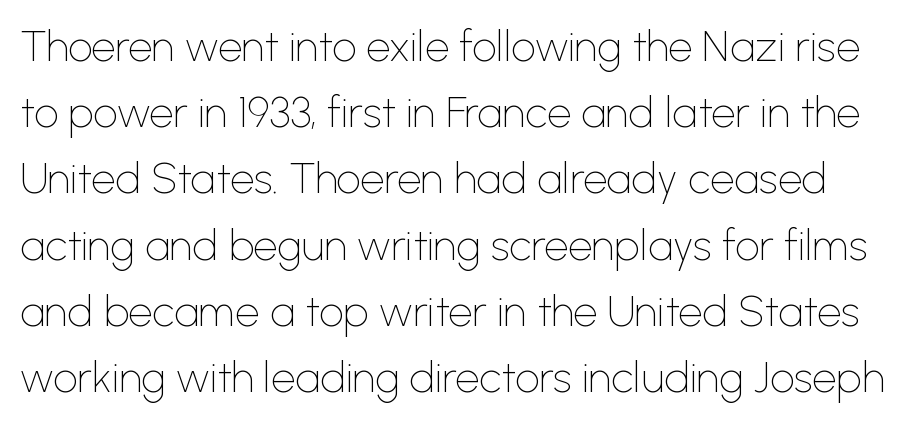
Q: Is the text bold? A: No.
Q: Is the text italic (slanted)? A: No, it is upright.
Q: Is the typeface a serif or a sans-serif typeface? A: Sans-serif.
Q: Is the text underlined? A: No.
Q: Is the spacing between letters normal or unusually wide? A: Normal.
Q: Is the spacing between lines tight, normal or loose? A: Normal.
Q: Width (condensed, normal, or wide)? A: Normal.
Q: Stroke contrast? A: Low.
Q: x-height? A: Medium.
Q: Monospaced? A: No.
